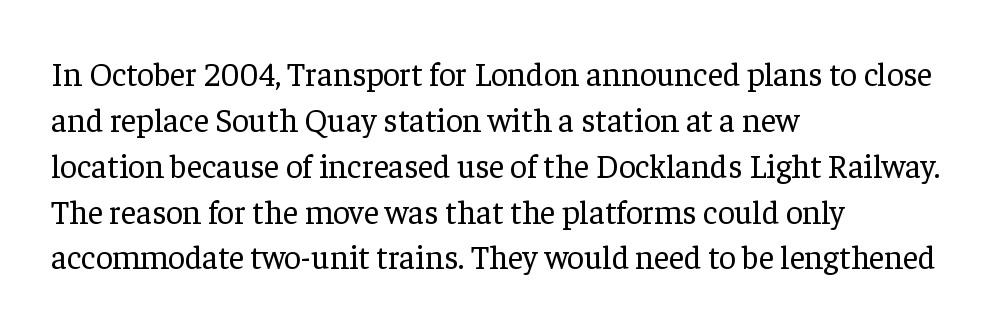
Nothing heavy about these letters — not bold at all. Caption: standard tracking, unaltered. Tall strokes in this sample are plumb rather than angled. The gap between lines stays unmarked. The letters advance in unequal steps, a hallmark of proportional type. Observe the serifs anchoring each vertical stroke in this sample.
